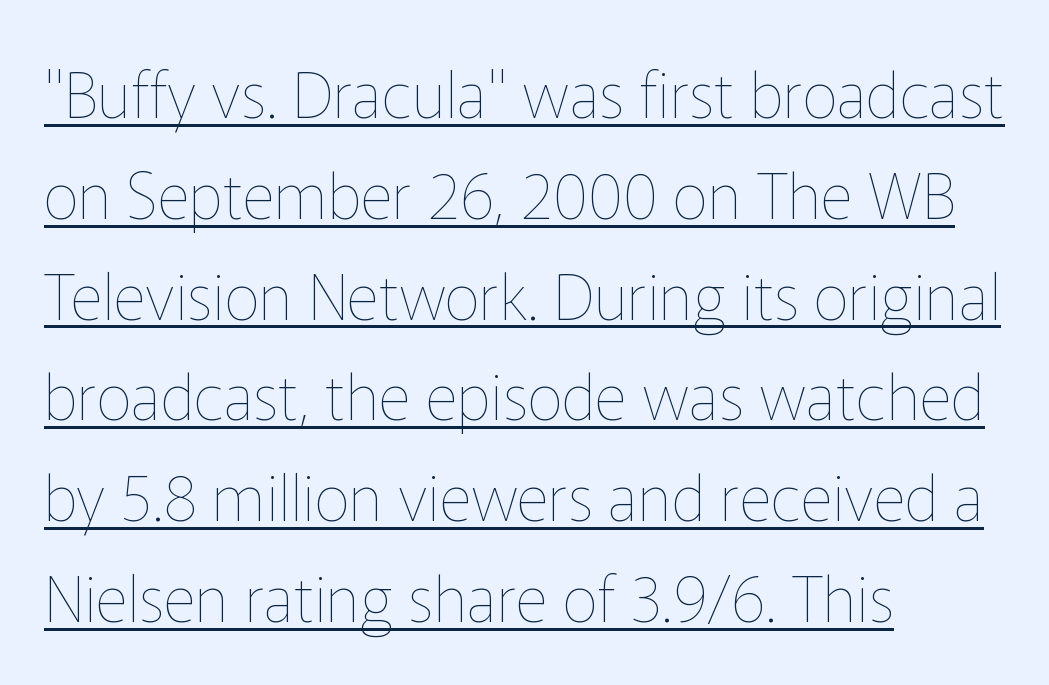
A continuous stroke trails under the words, as in a hyperlink. Notice how the stems are strictly vertical — no italics here. The text block is weighted toward the left margin, trailing off unevenly rightward. These glyphs show unthickened strokes, regular width or finer. These lines are rendered in a variable-pitch font. Horizontal bands of white between lines are of average thickness.
